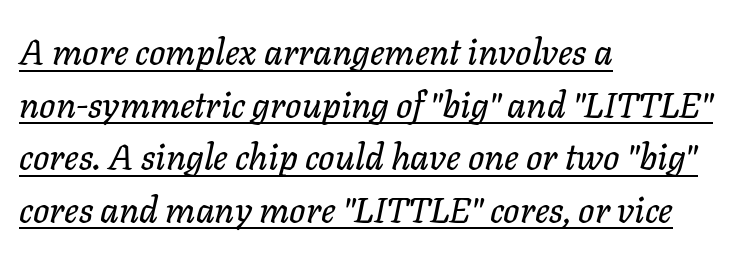
{"italic": "yes", "lean": "right", "slant_degrees": 11, "width": "normal", "stroke_contrast": "low", "x_height": "medium", "monospaced": "no", "underline": "yes", "align": "left", "line_spacing": "normal", "line_spacing_ratio": 1.46, "letter_spacing": "normal", "letter_spacing_em": 0.0, "glyph_px": 36}
